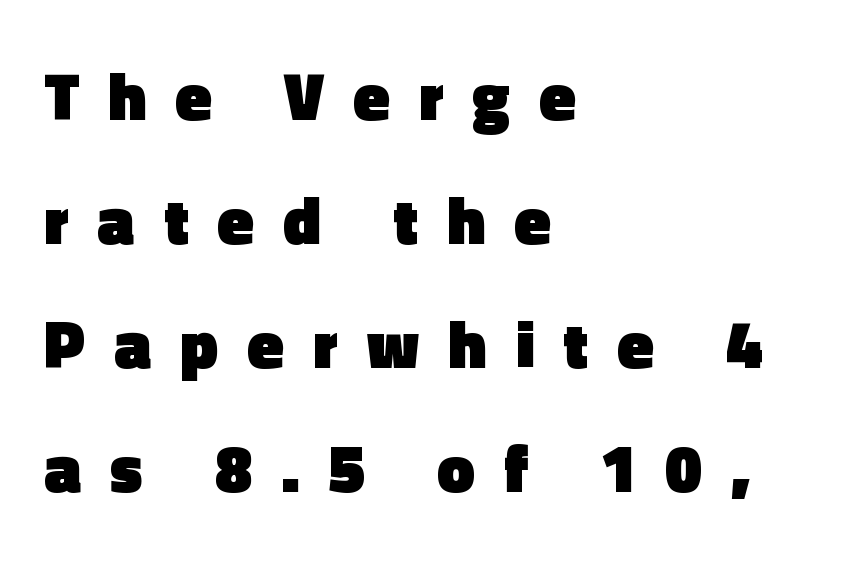
{"serif": "no", "italic": "no", "bold": "yes", "weight": "heavy", "width": "normal", "x_height": "medium", "monospaced": "no", "underline": "no", "align": "left", "line_spacing_ratio": 1.85, "letter_spacing": "wide", "letter_spacing_em": 0.43, "glyph_px": 67}
